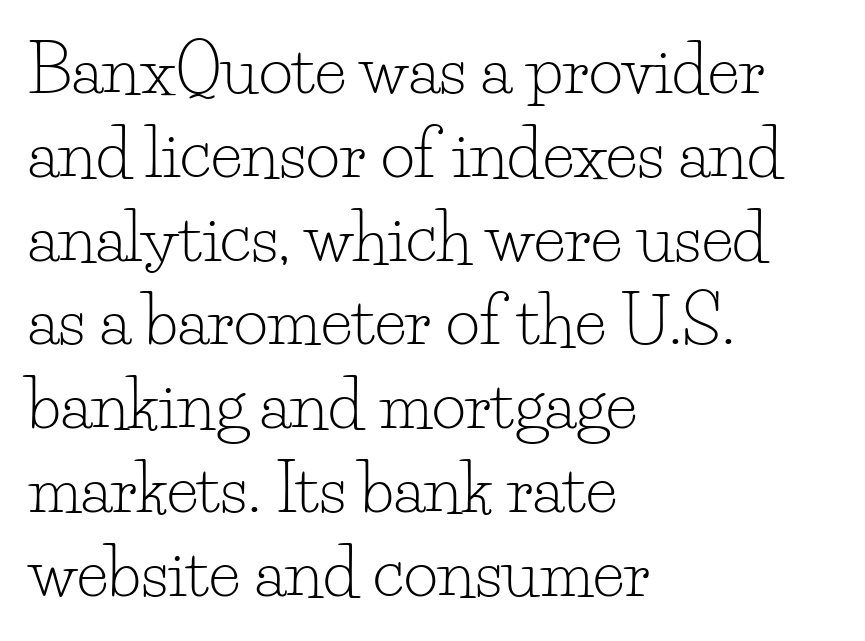
You can tell from the footed stems that serif type was used. The letters advance in unequal steps, a hallmark of proportional type. Vertical strokes here are truly vertical. The space between consecutive lines is moderate.
